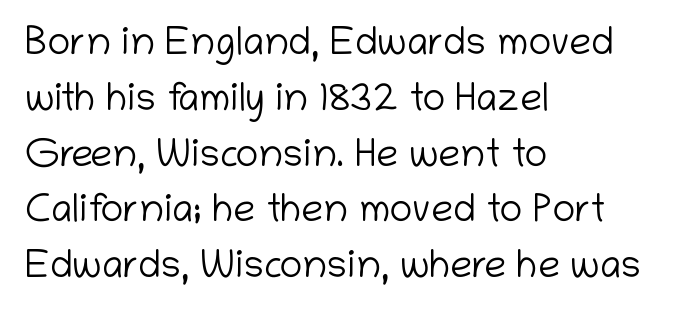
Q: Is the text bold? A: No.
Q: Is the text italic (slanted)? A: No, it is upright.
Q: Is the typeface a serif or a sans-serif typeface? A: Sans-serif.
Q: Is the text underlined? A: No.
Q: How is the paragraph aligned? A: Left-aligned.
Q: Is the spacing between letters normal or unusually wide? A: Normal.
Q: Is the spacing between lines tight, normal or loose? A: Normal.
Q: Width (condensed, normal, or wide)? A: Normal.
Q: Stroke contrast? A: Low.
Q: x-height? A: Medium.
Q: Monospaced? A: No.
